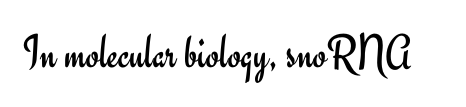
Bold? No — there's no thickening of the strokes. Looks like regular typesetting: each glyph gets only the width it needs. Glyph-to-glyph distance matches everyday printed text. Note: no serifs on the glyphs.
